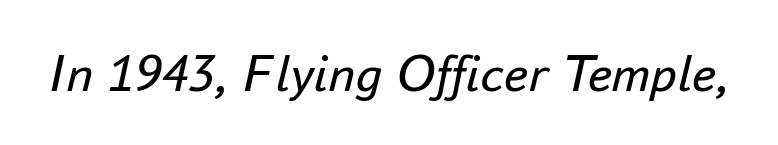
Q: Is the text bold? A: No.
Q: Is the text italic (slanted)? A: Yes, it leans right by about 16 degrees.
Q: Is the text underlined? A: No.
Q: Is the spacing between letters normal or unusually wide? A: Normal.
Q: Width (condensed, normal, or wide)? A: Normal.
Q: Stroke contrast? A: Low.
Q: x-height? A: Small.
Q: Monospaced? A: No.
